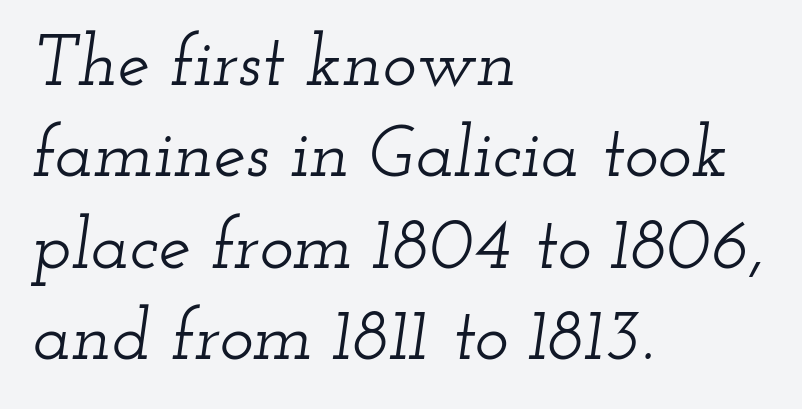
Q: Is the text italic (slanted)? A: Yes, it leans right by about 12 degrees.
Q: Is the typeface a serif or a sans-serif typeface? A: Serif.
Q: Is the text underlined? A: No.
Q: How is the paragraph aligned? A: Left-aligned.
Q: Is the spacing between letters normal or unusually wide? A: Normal.
Q: Is the spacing between lines tight, normal or loose? A: Normal.
Q: Width (condensed, normal, or wide)? A: Wide.
Q: Stroke contrast? A: Low.
Q: x-height? A: Small.
Q: Monospaced? A: No.
